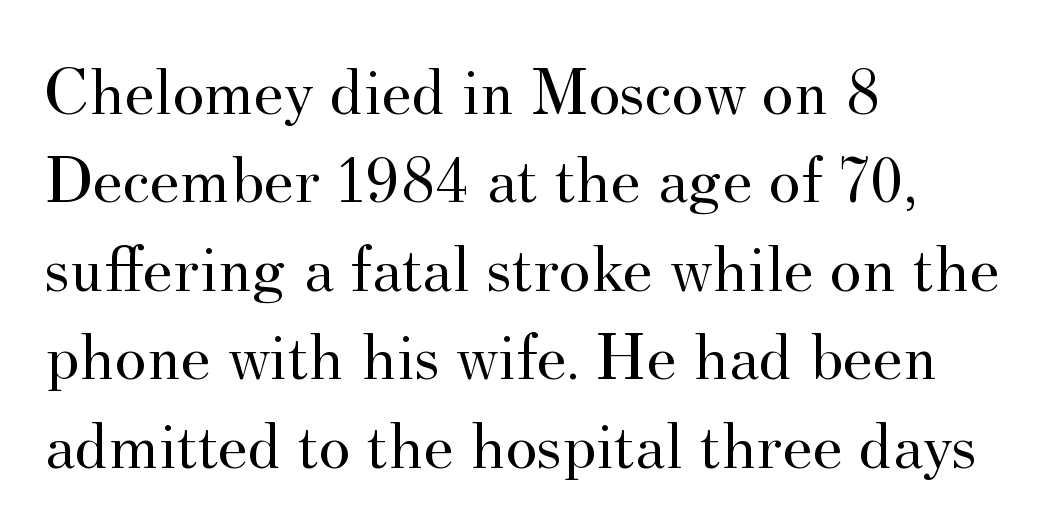
{"serif": "yes", "italic": "no", "bold": "no", "weight": "regular", "width": "normal", "stroke_contrast": "medium", "x_height": "small", "monospaced": "no", "underline": "no", "align": "left", "line_spacing": "normal", "line_spacing_ratio": 1.3, "letter_spacing": "normal", "letter_spacing_em": 0.0, "glyph_px": 68}
